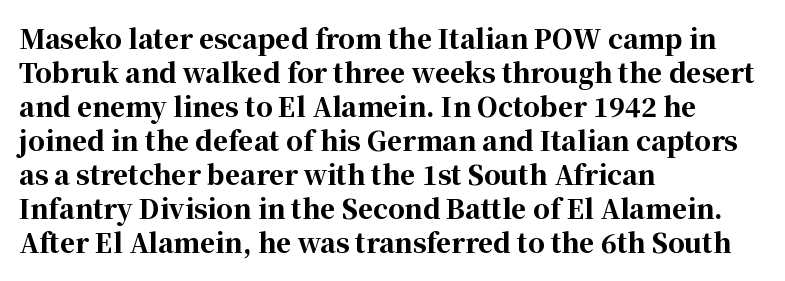
Typeset ragged right — the left edge is the straight one. Words float on clear page, feet unadorned. Vertically, the passage feels balanced, rows spaced as you'd expect. This sample uses plain, unmodified letter spacing. Summary of weight: heavy, a full bold. Characters remain perfectly vertical along every line.
